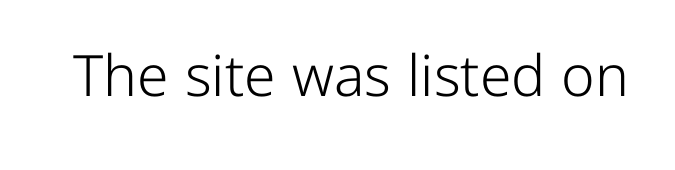
{"serif": "no", "italic": "no", "bold": "no", "weight": "light", "width": "normal", "stroke_contrast": "low", "x_height": "medium", "monospaced": "no", "underline": "no", "letter_spacing": "normal", "letter_spacing_em": 0.0, "glyph_px": 57}
